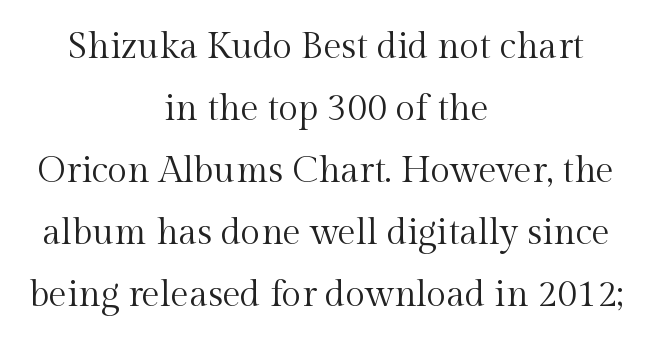
Q: Is the text bold? A: No.
Q: Is the text italic (slanted)? A: No, it is upright.
Q: Is the typeface a serif or a sans-serif typeface? A: Serif.
Q: Is the text underlined? A: No.
Q: How is the paragraph aligned? A: Centered.
Q: Is the spacing between letters normal or unusually wide? A: Normal.
Q: Width (condensed, normal, or wide)? A: Normal.
Q: x-height? A: Medium.
Q: Monospaced? A: No.
